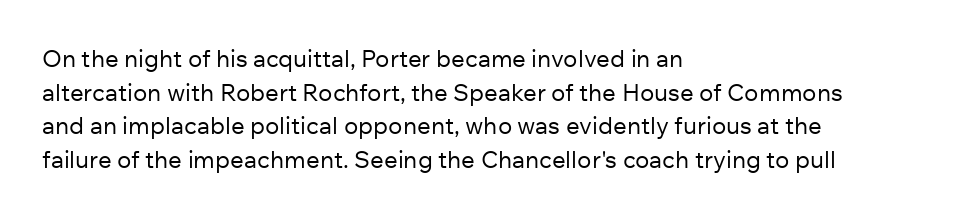
The image shows 24 px text type, upright; set left-aligned, normal line spacing (1.4x), normal letter spacing, not underlined.
